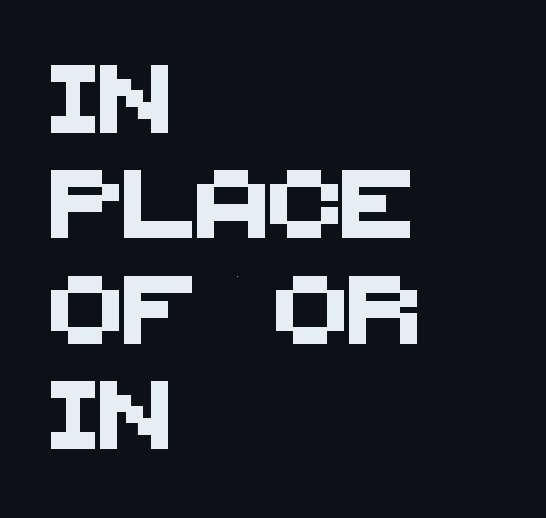
Q: Is the typeface a serif or a sans-serif typeface? A: Sans-serif.
Q: Is the text underlined? A: No.
Q: How is the paragraph aligned? A: Left-aligned.
Q: Is the spacing between letters normal or unusually wide? A: Normal.
Q: Is the spacing between lines tight, normal or loose? A: Normal.
Q: Width (condensed, normal, or wide)? A: Normal.
Q: Stroke contrast? A: Medium.
Q: x-height? A: Large.
Q: Monospaced? A: No.
